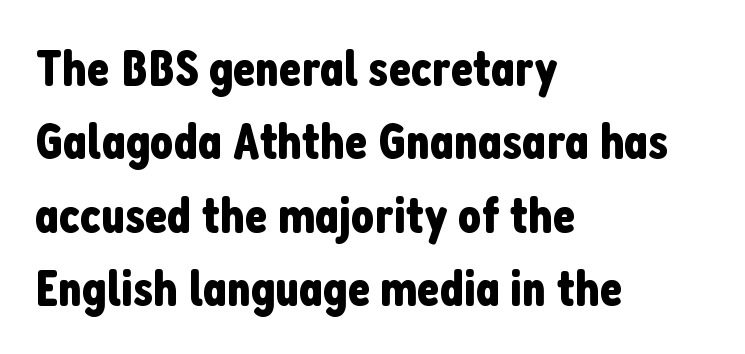
Q: Is the text italic (slanted)? A: No, it is upright.
Q: Is the typeface a serif or a sans-serif typeface? A: Sans-serif.
Q: Is the text underlined? A: No.
Q: How is the paragraph aligned? A: Left-aligned.
Q: Is the spacing between letters normal or unusually wide? A: Normal.
Q: Is the spacing between lines tight, normal or loose? A: Normal.
Q: Width (condensed, normal, or wide)? A: Condensed.
Q: Stroke contrast? A: Low.
Q: x-height? A: Medium.
Q: Monospaced? A: No.
